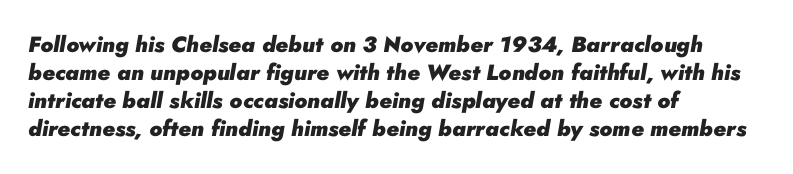
Q: Is the text bold? A: Yes.
Q: Is the text italic (slanted)? A: Yes, it leans right by about 10 degrees.
Q: Is the text underlined? A: No.
Q: How is the paragraph aligned? A: Left-aligned.
Q: Is the spacing between letters normal or unusually wide? A: Normal.
Q: Is the spacing between lines tight, normal or loose? A: Normal.
